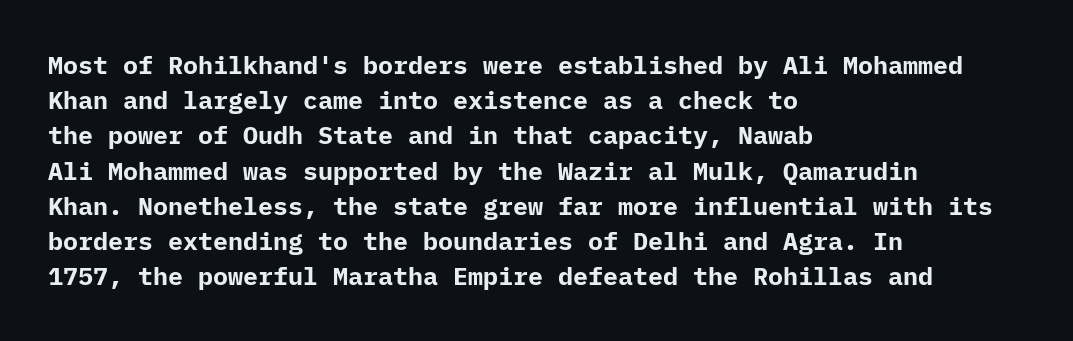
The image shows 25 px bold type, upright; set left-aligned, normal line spacing (1.41x), normal letter spacing, not underlined.
